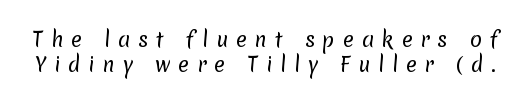
Q: Is the text bold? A: No.
Q: Is the text underlined? A: No.
Q: Is the spacing between letters normal or unusually wide? A: Unusually wide.
Q: Is the spacing between lines tight, normal or loose? A: Normal.
